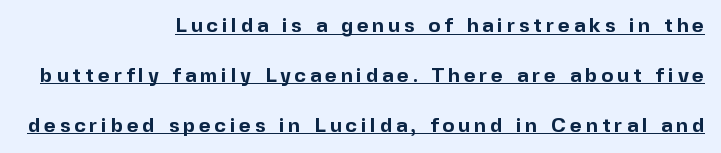
Honestly, the underline is the first thing you notice here. The letterforms stand isolated, each surrounded by extra space. Casual observation: everything's shoved over to the right. Each glyph is drawn with heavy, bold strokes.
